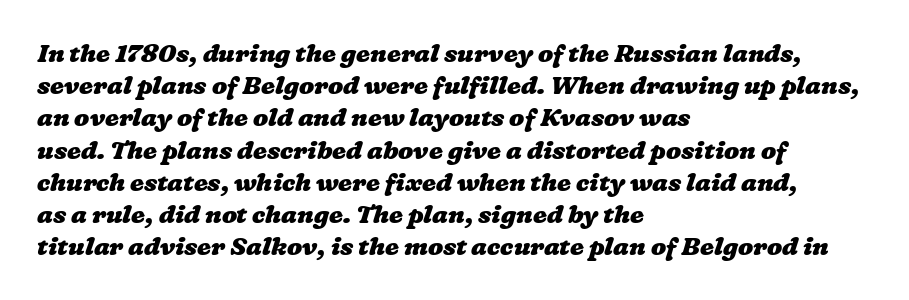
The image shows 25 px bold type; set left-aligned, normal line spacing (1.29x), normal letter spacing, not underlined.
